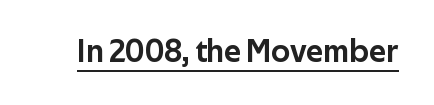
How are the letters spaced? Ordinarily, with no added tracking. Unlike a traditional serif, this face leaves its strokes unadorned. The letters stand upright; this is a roman face. The face used here appears with an underline applied.
